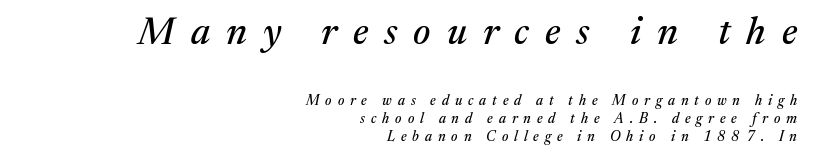
The designer gave the opening block more size than the closing block. Vertical spacing — default. Note the varied advance widths — an 'i' is clearly narrower than an 'm'. Only glyphs here, with clear space below each row. Line ends are locked; line starts wander.
